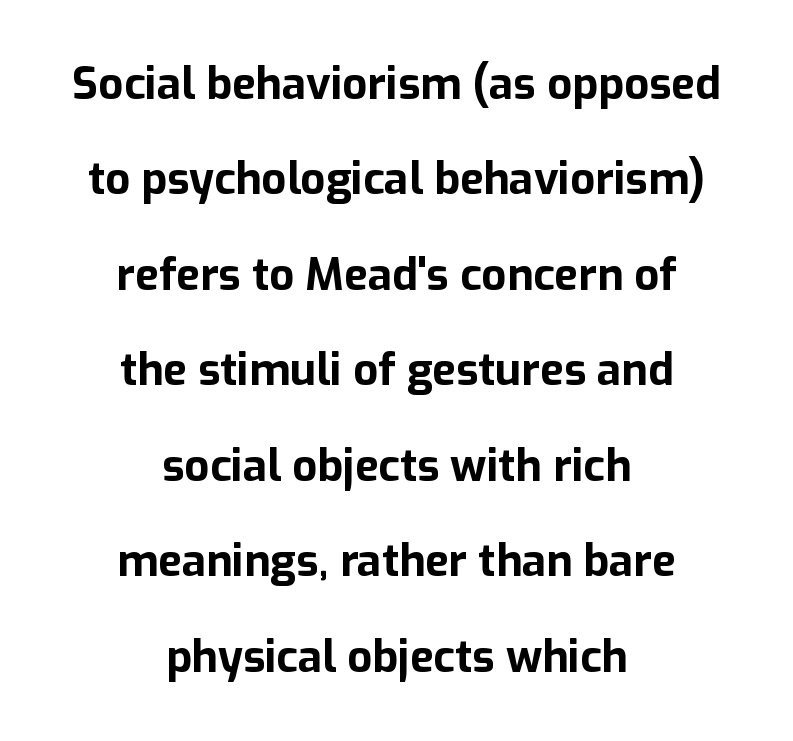
Q: Is the text bold? A: Yes.
Q: Is the text italic (slanted)? A: No, it is upright.
Q: Is the typeface a serif or a sans-serif typeface? A: Sans-serif.
Q: Is the text underlined? A: No.
Q: How is the paragraph aligned? A: Centered.
Q: Is the spacing between letters normal or unusually wide? A: Normal.
Q: Is the spacing between lines tight, normal or loose? A: Loose.
Q: Width (condensed, normal, or wide)? A: Normal.
Q: Stroke contrast? A: Low.
Q: x-height? A: Medium.
Q: Monospaced? A: No.
